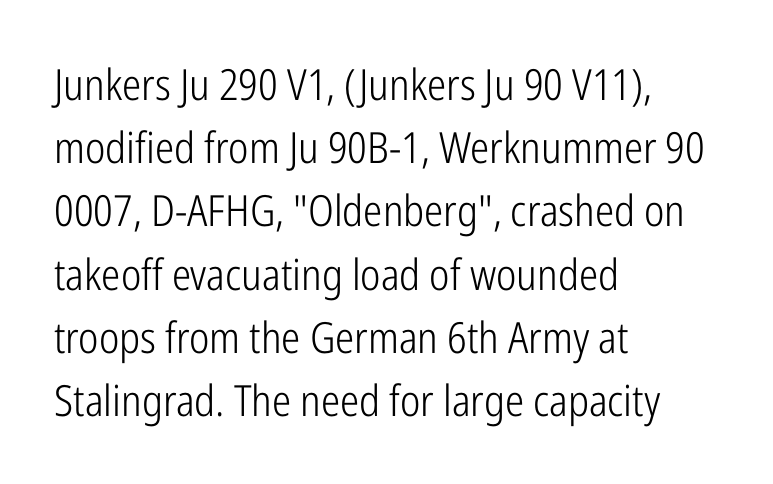
{"serif": "no", "italic": "no", "bold": "no", "weight": "light", "width": "condensed", "stroke_contrast": "low", "x_height": "medium", "monospaced": "no", "underline": "no", "align": "left", "line_spacing": "normal", "line_spacing_ratio": 1.47, "letter_spacing": "normal", "letter_spacing_em": 0.0, "glyph_px": 43}
